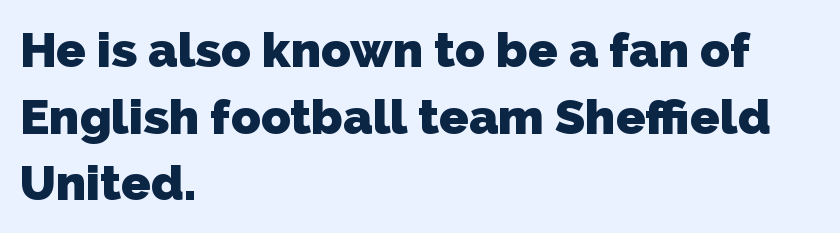
{"serif": "no", "bold": "yes", "weight": "heavy", "width": "normal", "stroke_contrast": "low", "x_height": "medium", "monospaced": "no", "underline": "no", "align": "left", "line_spacing": "normal", "line_spacing_ratio": 1.36, "letter_spacing": "normal", "letter_spacing_em": 0.0, "glyph_px": 49}
